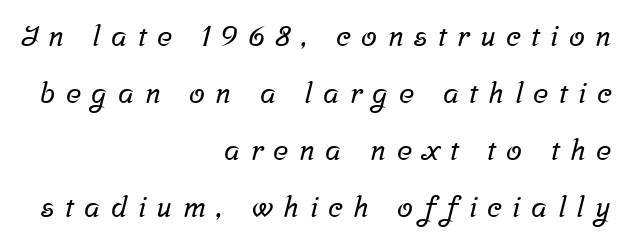
{"width": "normal", "stroke_contrast": "low", "x_height": "medium", "monospaced": "no", "underline": "no", "align": "right", "line_spacing": "loose", "line_spacing_ratio": 1.97, "letter_spacing": "wide", "letter_spacing_em": 0.36, "glyph_px": 29}
